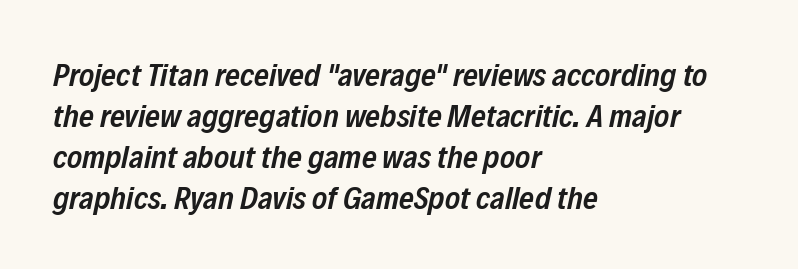
Q: Is the text bold? A: Semi-bold.
Q: Is the text italic (slanted)? A: Yes, it leans right by about 12 degrees.
Q: Is the text underlined? A: No.
Q: How is the paragraph aligned? A: Left-aligned.
Q: Is the spacing between letters normal or unusually wide? A: Normal.
Q: Is the spacing between lines tight, normal or loose? A: Normal.
Q: Width (condensed, normal, or wide)? A: Condensed.
Q: Stroke contrast? A: Low.
Q: x-height? A: Medium.
Q: Monospaced? A: No.
